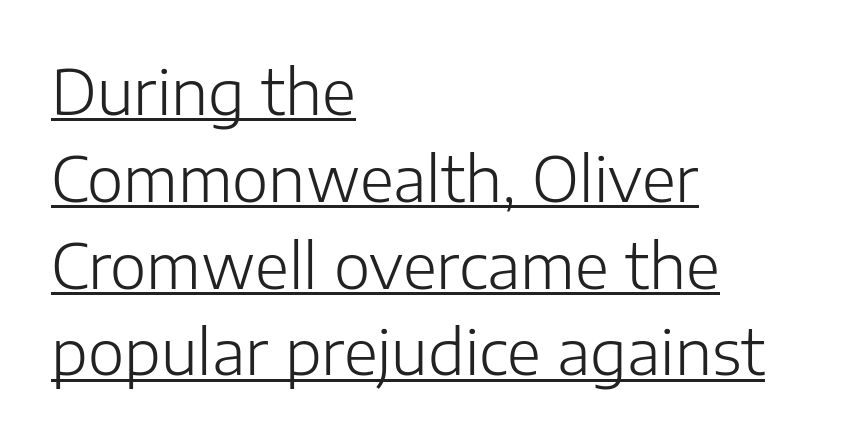
{"serif": "no", "italic": "no", "bold": "no", "weight": "light", "width": "normal", "stroke_contrast": "low", "x_height": "medium", "monospaced": "no", "underline": "yes", "align": "left", "line_spacing": "normal", "line_spacing_ratio": 1.4, "letter_spacing": "normal", "letter_spacing_em": 0.0, "glyph_px": 62}
